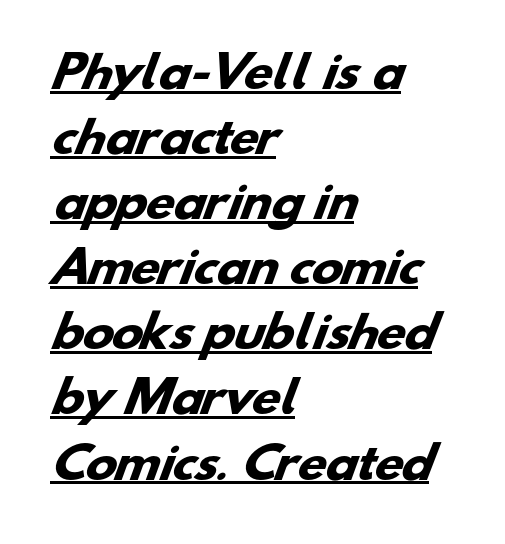
Q: Is the text bold? A: Yes.
Q: Is the typeface a serif or a sans-serif typeface? A: Sans-serif.
Q: Is the text underlined? A: Yes.
Q: How is the paragraph aligned? A: Left-aligned.
Q: Is the spacing between letters normal or unusually wide? A: Normal.
Q: Is the spacing between lines tight, normal or loose? A: Normal.
Q: Width (condensed, normal, or wide)? A: Wide.
Q: Stroke contrast? A: Low.
Q: x-height? A: Small.
Q: Monospaced? A: No.
